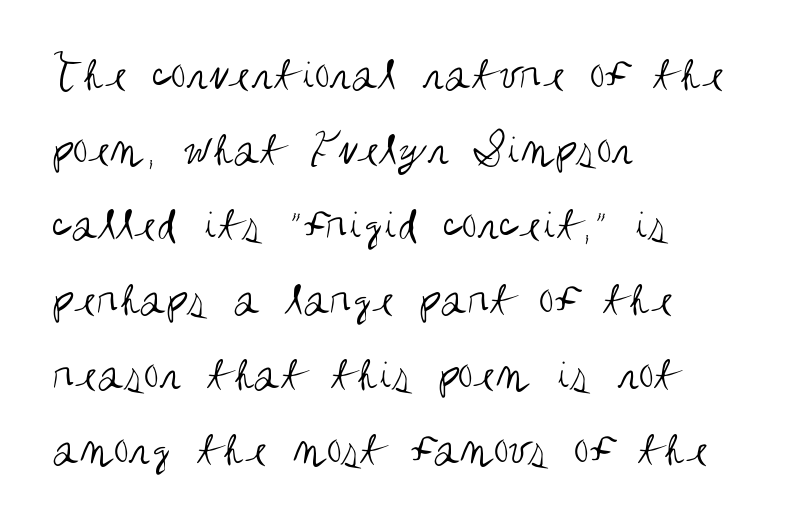
The image shows 49 px regular-weight, condensed sans-serif type; set left-aligned, normal line spacing (1.53x), normal letter spacing, not underlined; medium stroke contrast and a large x-height.
